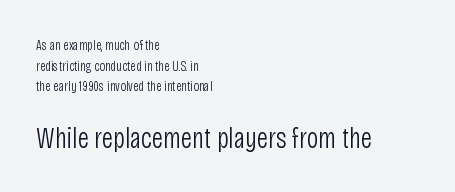
Q: Is the text bold? A: No.
Q: Is the text italic (slanted)? A: No, it is upright.
Q: Is the typeface a serif or a sans-serif typeface? A: Sans-serif.
Q: Is the text underlined? A: No.
Q: How is the paragraph aligned? A: Left-aligned.
Q: Is the spacing between letters normal or unusually wide? A: Normal.
Q: Is the spacing between lines tight, normal or loose? A: Normal.
Q: Which block of text is set in a larger size, the first (top) or the second (bottom)? A: The second (bottom) one.
Q: Width (condensed, normal, or wide)? A: Condensed.
Q: Stroke contrast? A: Low.
Q: x-height? A: Large.
Q: Monospaced? A: No.
